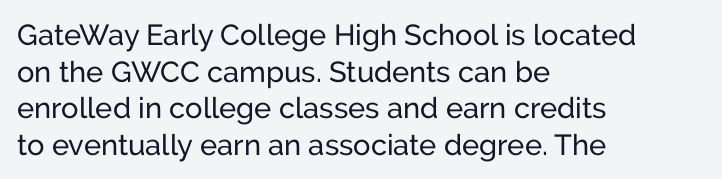
The image shows 29 px regular-weight sans-serif type, upright; set left-aligned, normal line spacing (1.26x), normal letter spacing, not underlined; low stroke contrast and a medium x-height.
